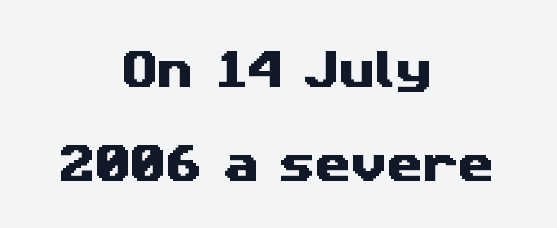
Q: Is the typeface a serif or a sans-serif typeface? A: Sans-serif.
Q: Is the text underlined? A: No.
Q: How is the paragraph aligned? A: Centered.
Q: Is the spacing between letters normal or unusually wide? A: Normal.
Q: Is the spacing between lines tight, normal or loose? A: Loose.
Q: Width (condensed, normal, or wide)? A: Wide.
Q: Stroke contrast? A: Medium.
Q: x-height? A: Medium.
Q: Monospaced? A: No.
